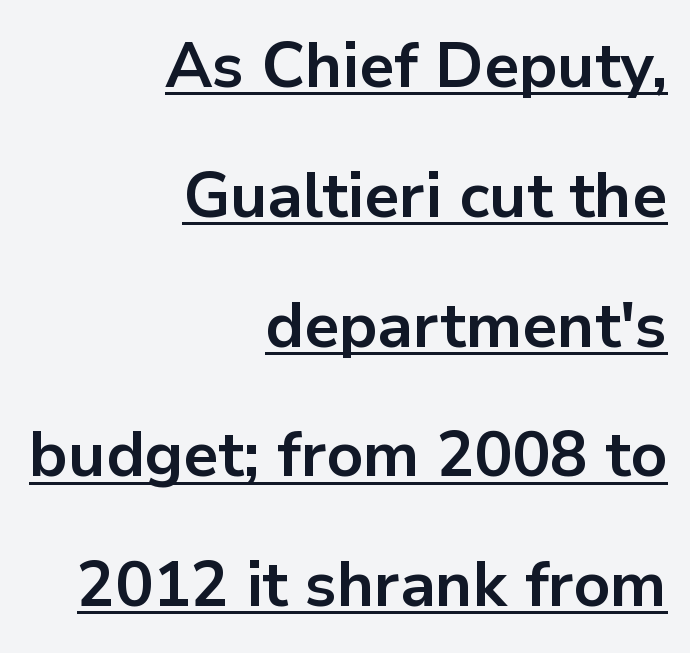
Weight: bold. Is there any slant? The stems are plumb. These lines are rendered in a variable-pitch font. Every word sits above its own underline.
